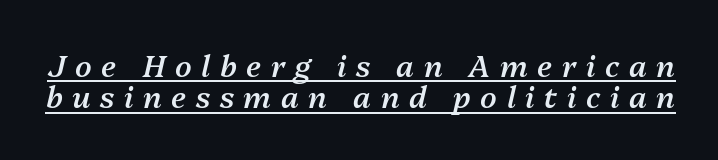
{"italic": "yes", "lean": "right", "slant_degrees": 13, "bold": "semi", "weight": "semibold", "width": "normal", "stroke_contrast": "medium", "x_height": "medium", "monospaced": "no", "underline": "yes", "line_spacing": "tight", "line_spacing_ratio": 1.05, "letter_spacing": "wide", "letter_spacing_em": 0.32, "glyph_px": 30}
